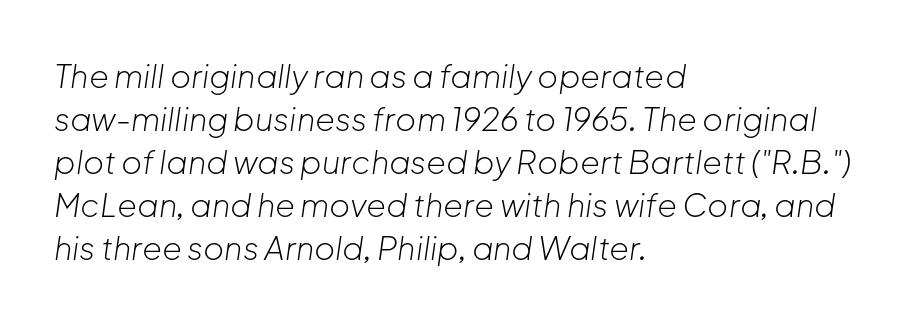
The image shows 32 px light type, italic (leaning right); set left-aligned, normal line spacing (1.34x), normal letter spacing, not underlined; low stroke contrast and a medium x-height.
